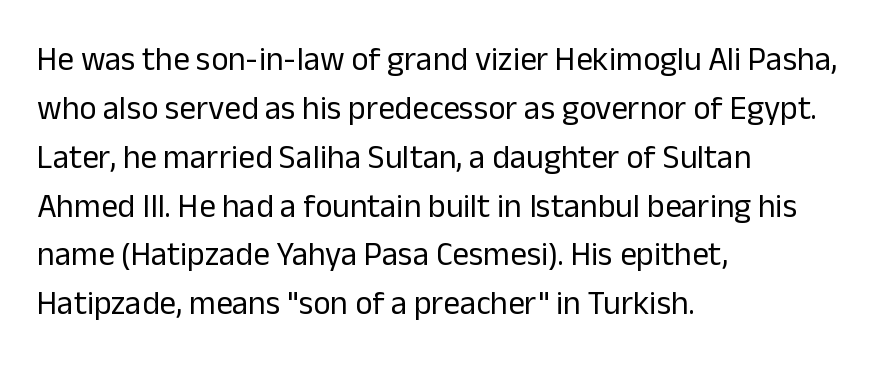
Observe the absence of serifs on each vertical stroke in this sample. Think of a printed novel: that variable character pitch is what you see here. The lines are quadded left. Here the glyphs are tracked normally, forming tight word shapes. Caption: face not bold, strokes unweighted.
